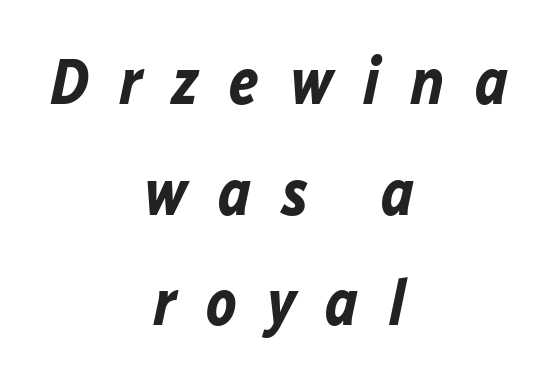
Q: Is the text bold? A: Yes.
Q: Is the text italic (slanted)? A: Yes, it leans right by about 12 degrees.
Q: Is the text underlined? A: No.
Q: How is the paragraph aligned? A: Centered.
Q: Is the spacing between letters normal or unusually wide? A: Unusually wide.
Q: Width (condensed, normal, or wide)? A: Normal.
Q: Stroke contrast? A: Low.
Q: x-height? A: Medium.
Q: Monospaced? A: No.
